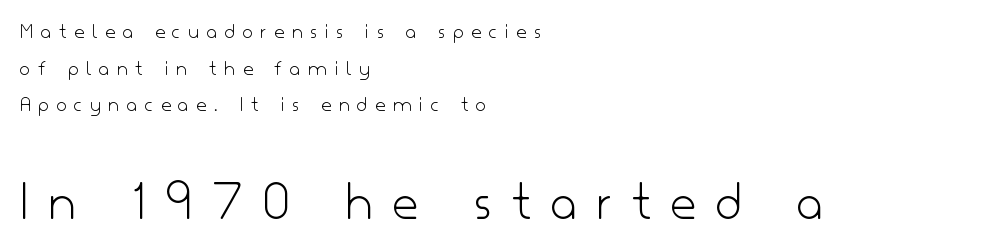
Q: Is the text bold? A: No.
Q: Is the text italic (slanted)? A: No, it is upright.
Q: Is the typeface a serif or a sans-serif typeface? A: Sans-serif.
Q: Is the text underlined? A: No.
Q: How is the paragraph aligned? A: Left-aligned.
Q: Is the spacing between letters normal or unusually wide? A: Unusually wide.
Q: Is the spacing between lines tight, normal or loose? A: Normal.
Q: Which block of text is set in a larger size, the first (top) or the second (bottom)? A: The second (bottom) one.
Q: Width (condensed, normal, or wide)? A: Normal.
Q: Stroke contrast? A: Low.
Q: x-height? A: Small.
Q: Monospaced? A: No.
